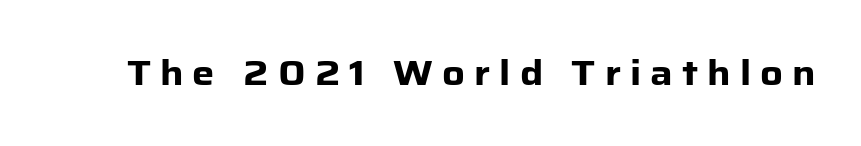
The image shows 35 px heavy sans-serif type, upright; set unusually wide letter spacing (+0.26 em), not underlined; low stroke contrast and a medium x-height.
